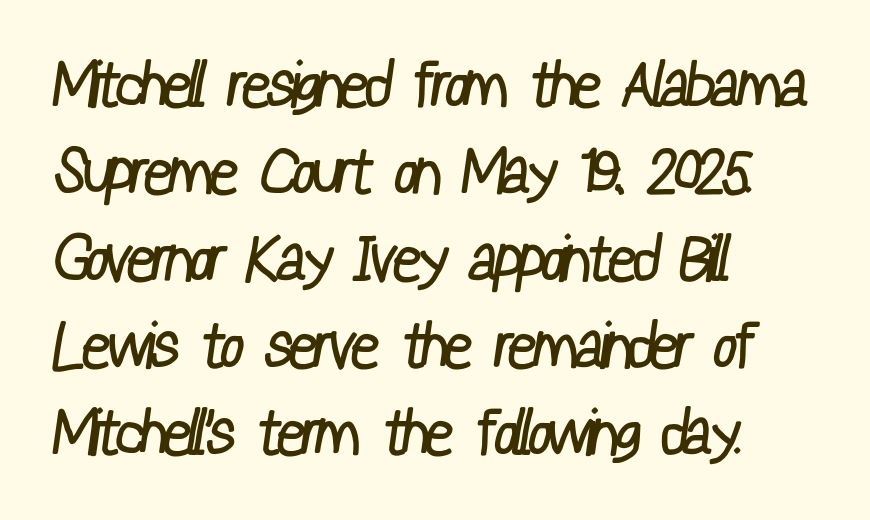
Q: Is the text bold? A: No.
Q: Is the typeface a serif or a sans-serif typeface? A: Sans-serif.
Q: Is the text underlined? A: No.
Q: How is the paragraph aligned? A: Left-aligned.
Q: Is the spacing between letters normal or unusually wide? A: Normal.
Q: Is the spacing between lines tight, normal or loose? A: Normal.
Q: Width (condensed, normal, or wide)? A: Condensed.
Q: Stroke contrast? A: Low.
Q: x-height? A: Medium.
Q: Monospaced? A: No.
